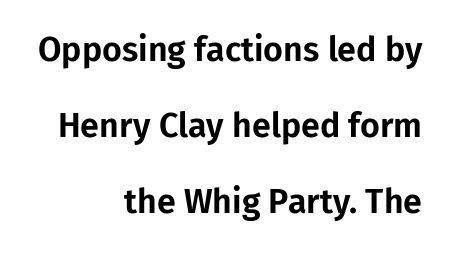
{"serif": "no", "italic": "no", "width": "normal", "stroke_contrast": "low", "x_height": "medium", "monospaced": "no", "underline": "no", "align": "right", "line_spacing": "loose", "line_spacing_ratio": 2.24, "letter_spacing": "normal", "letter_spacing_em": 0.0, "glyph_px": 34}
